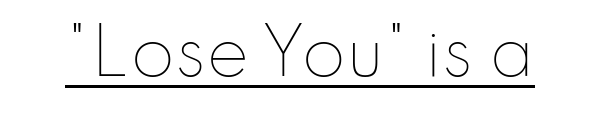
{"italic": "no", "bold": "no", "weight": "thin", "width": "normal", "stroke_contrast": "low", "x_height": "small", "monospaced": "no", "underline": "yes", "letter_spacing": "normal", "letter_spacing_em": 0.0, "glyph_px": 64}
